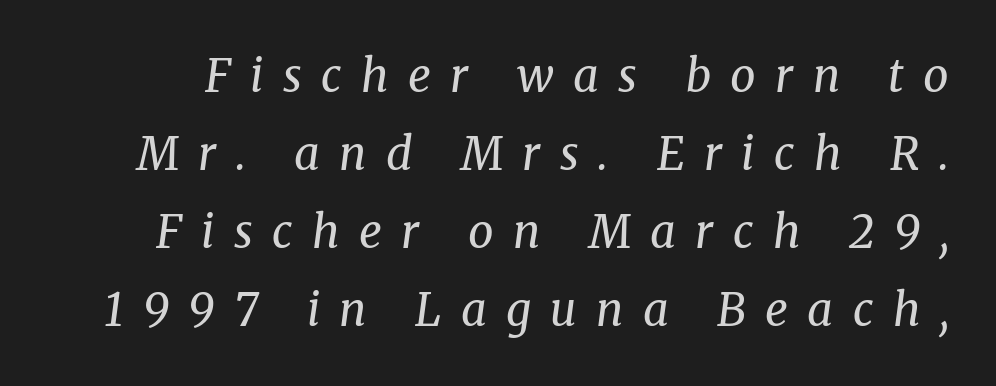
Q: Is the text bold? A: No.
Q: Is the text italic (slanted)? A: Yes, it leans right by about 8 degrees.
Q: Is the typeface a serif or a sans-serif typeface? A: Serif.
Q: Is the text underlined? A: No.
Q: Is the spacing between letters normal or unusually wide? A: Unusually wide.
Q: Width (condensed, normal, or wide)? A: Normal.
Q: Stroke contrast? A: Medium.
Q: x-height? A: Medium.
Q: Monospaced? A: No.
